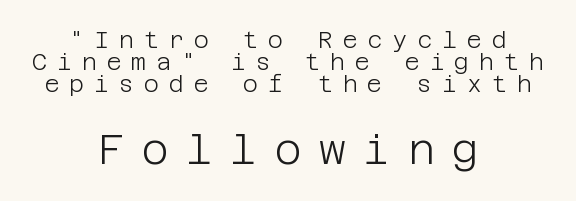
{"serif": "no", "italic": "no", "bold": "no", "weight": "light", "width": "normal", "stroke_contrast": "low", "x_height": "large", "underline": "no", "align": "center", "line_spacing": "tight", "line_spacing_ratio": 0.96, "letter_spacing": "wide", "letter_spacing_em": 0.43, "larger_block": "second", "size_ratio": 1.78, "glyph_px": 41}
